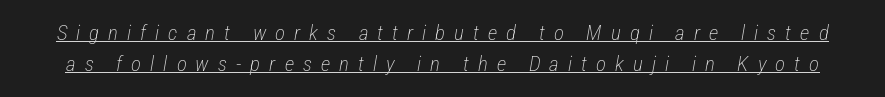
Q: Is the text bold? A: No.
Q: Is the text italic (slanted)? A: Yes, it leans right by about 12 degrees.
Q: Is the text underlined? A: Yes.
Q: Is the spacing between letters normal or unusually wide? A: Unusually wide.
Q: Is the spacing between lines tight, normal or loose? A: Normal.
